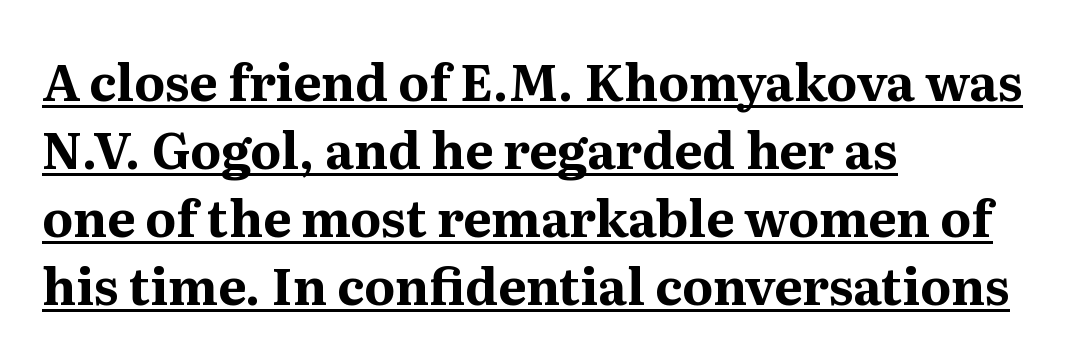
The image shows 50 px bold serif type, upright; set left-aligned, normal line spacing (1.36x), normal letter spacing, underlined; medium stroke contrast and a medium x-height.
